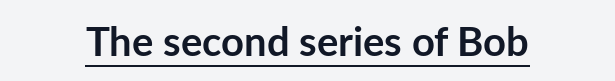
The passage shown has conventional tracking throughout. How heavy is the stroke? Heavy — this is a bold. The designer went with a sans here, leaving each stem footless. Has an underline been added? It has. The letters stand straight up with perfectly vertical stems.
